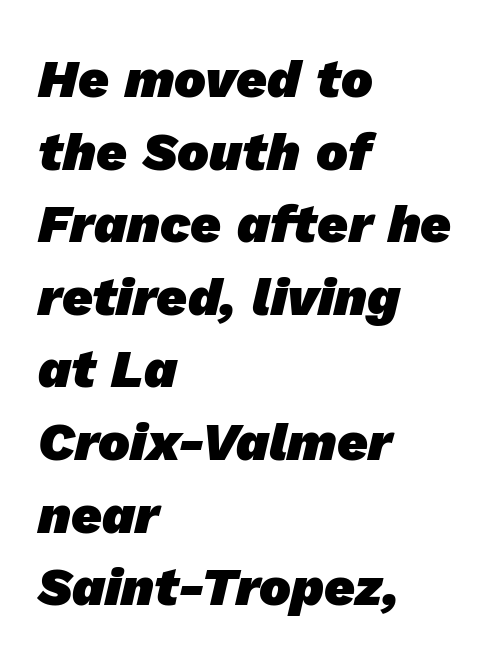
The image shows 53 px heavy sans-serif type; set left-aligned, normal line spacing (1.37x), normal letter spacing, not underlined; low stroke contrast and a medium x-height.
